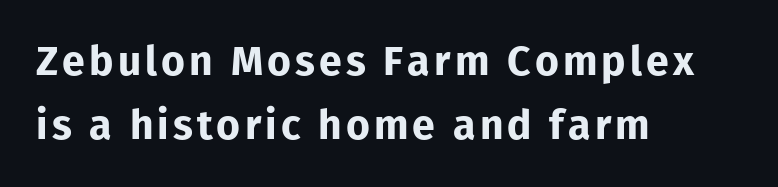
Bold? Absolutely — the strokes are thick and heavy. Descenders are the only things crossing below the line. No italicization has been applied; the sample stays upright. Quick note: interline space is typical.
